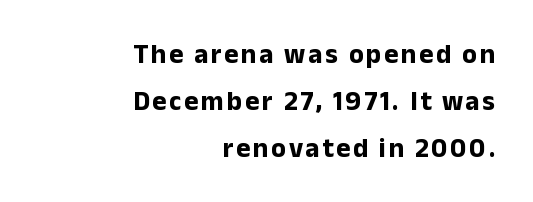
Q: Is the text bold? A: Yes.
Q: Is the text italic (slanted)? A: No, it is upright.
Q: Is the text underlined? A: No.
Q: How is the paragraph aligned? A: Right-aligned.
